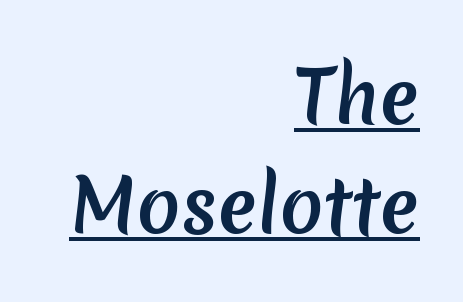
{"serif": "no", "width": "normal", "stroke_contrast": "medium", "x_height": "medium", "monospaced": "no", "underline": "yes", "align": "right", "line_spacing": "normal", "line_spacing_ratio": 1.51, "letter_spacing": "normal", "letter_spacing_em": 0.0, "glyph_px": 72}
